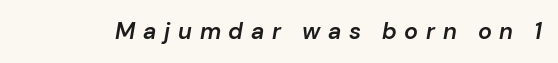
{"italic": "yes", "lean": "right", "slant_degrees": 10, "bold": "semi", "underline": "no", "letter_spacing": "wide", "letter_spacing_em": 0.33, "glyph_px": 23}
